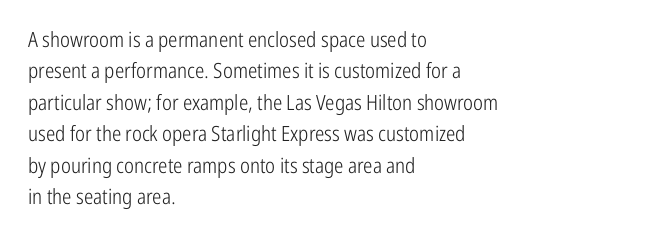
Q: Is the text bold? A: No.
Q: Is the text italic (slanted)? A: No, it is upright.
Q: Is the text underlined? A: No.
Q: How is the paragraph aligned? A: Left-aligned.
Q: Is the spacing between letters normal or unusually wide? A: Normal.
Q: Is the spacing between lines tight, normal or loose? A: Normal.
